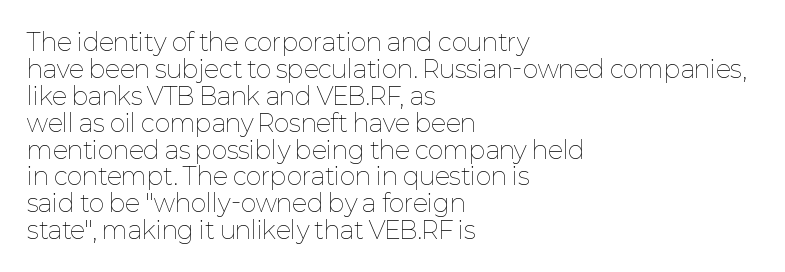
The image shows 24 px text type, upright; set left-aligned, tight line spacing (1.12x), normal letter spacing, not underlined.
